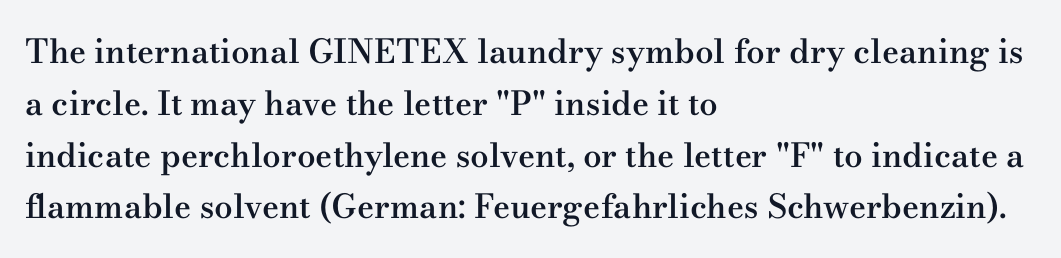
{"serif": "yes", "italic": "no", "bold": "semi", "weight": "semibold", "width": "wide", "stroke_contrast": "medium", "x_height": "small", "monospaced": "no", "underline": "no", "align": "left", "line_spacing": "normal", "line_spacing_ratio": 1.57, "letter_spacing": "normal", "letter_spacing_em": 0.0, "glyph_px": 33}
